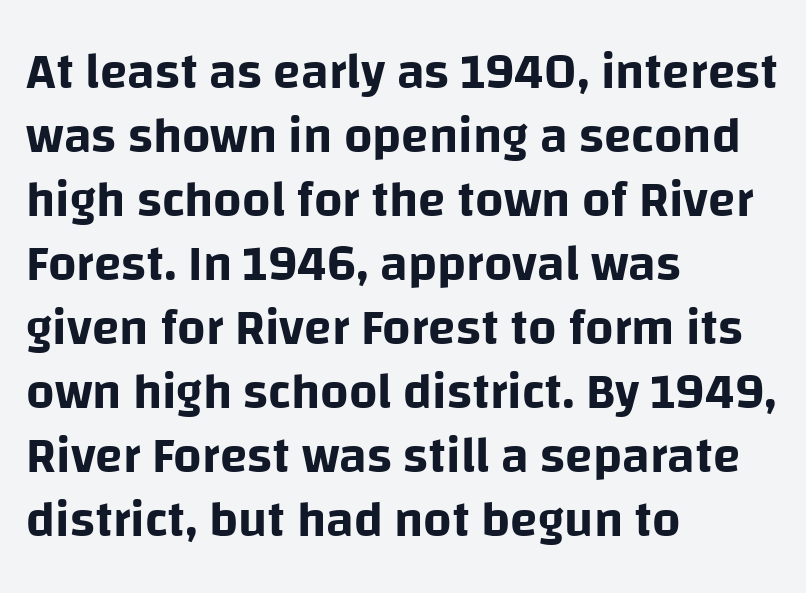
The font's upright variant was chosen for this text. Observe the ordinary spacing: letters are neighbours, not strangers. Look at the bottom of the vertical strokes: they stop flat, with no serifs. Descenders hang freely into open space. This block has exactly the height ordinary leading produces. Casual observation: everything's shoved over to the left.
